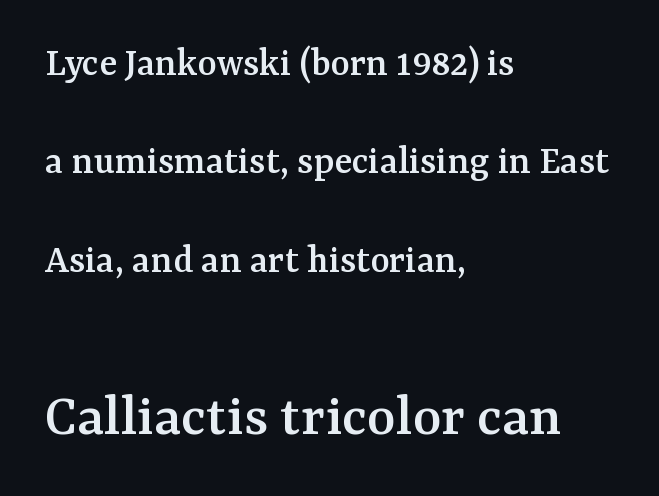
The letters advance in unequal steps, a hallmark of proportional type. Each word holds together tightly as a unit, with standard inter-letter gaps. The lines are quadded left. The typography opts for an upright posture over an oblique one. Compare the two chunks: the lower has the greater cap height.
